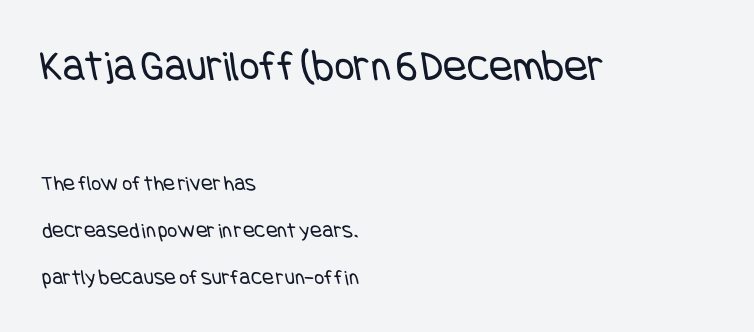
Q: Is the text bold? A: No.
Q: Is the typeface a serif or a sans-serif typeface? A: Sans-serif.
Q: Is the text underlined? A: No.
Q: How is the paragraph aligned? A: Left-aligned.
Q: Is the spacing between letters normal or unusually wide? A: Normal.
Q: Is the spacing between lines tight, normal or loose? A: Loose.
Q: Which block of text is set in a larger size, the first (top) or the second (bottom)? A: The first (top) one.
Q: Width (condensed, normal, or wide)? A: Condensed.
Q: Stroke contrast? A: Low.
Q: x-height? A: Large.
